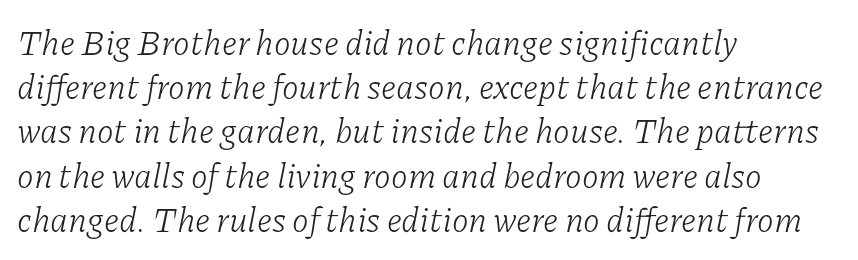
These glyphs show unthickened strokes, regular width or finer. The letterforms sit shoulder to shoulder at normal distance. A normal amount of white space separates one row of letters from the next. The font family rendered here belongs to the serif group. Posture: slanted. Do the characters align in a grid? No, the font is proportional.
